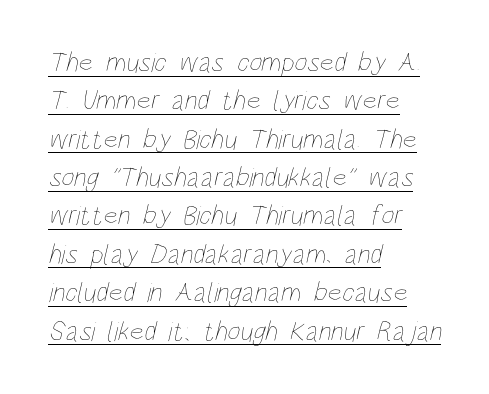
Q: Is the text bold? A: No.
Q: Is the text underlined? A: Yes.
Q: How is the paragraph aligned? A: Left-aligned.
Q: Is the spacing between letters normal or unusually wide? A: Normal.
Q: Is the spacing between lines tight, normal or loose? A: Normal.
Q: Width (condensed, normal, or wide)? A: Condensed.
Q: Stroke contrast? A: Low.
Q: x-height? A: Large.
Q: Monospaced? A: No.
